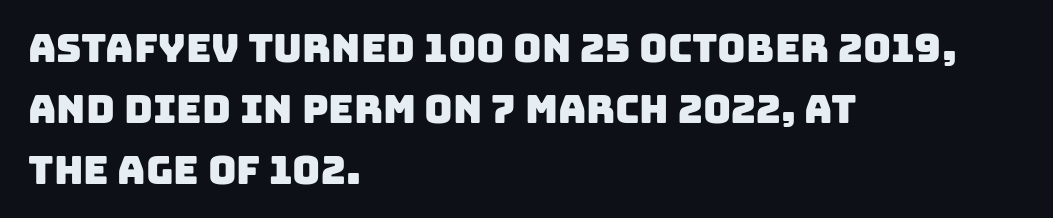
Line spacing here is normal. The ragged edge is on the right, which tells us the setting is flush left. Check under the words: just untouched page. Note: no serifs on the glyphs.
